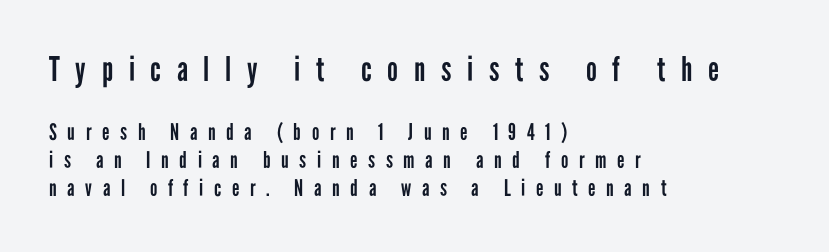
{"serif": "no", "italic": "no", "bold": "no", "weight": "regular", "width": "condensed", "stroke_contrast": "low", "x_height": "medium", "monospaced": "no", "underline": "no", "align": "left", "line_spacing_ratio": 1.22, "letter_spacing": "wide", "letter_spacing_em": 0.46, "larger_block": "first", "size_ratio": 1.48, "glyph_px": 34}
